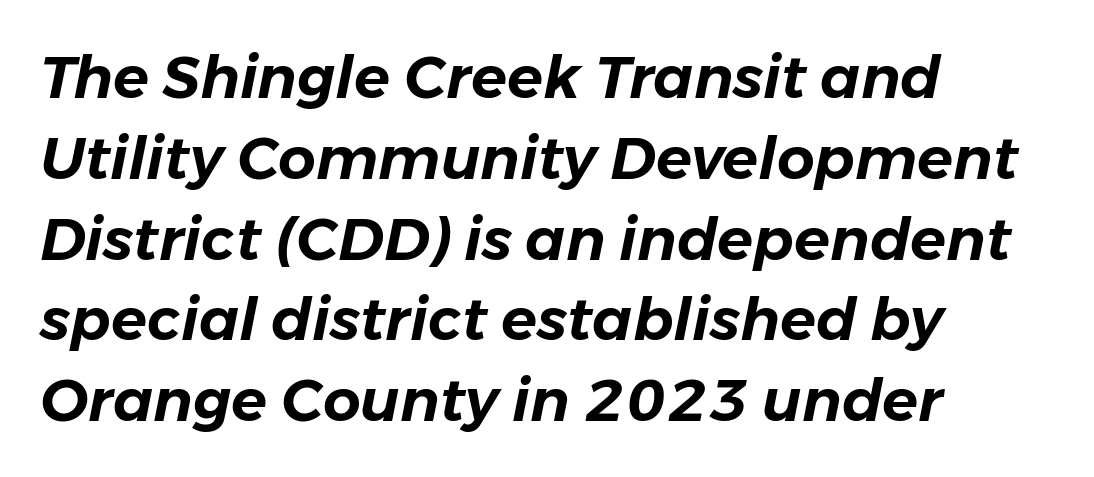
The image shows 59 px text type, italic (leaning right); set left-aligned, normal line spacing (1.37x), normal letter spacing, not underlined; low stroke contrast and a medium x-height.
